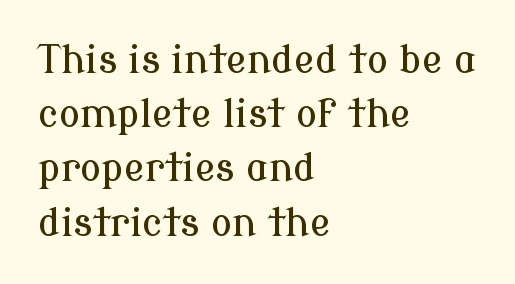
Compared with a centered layout, this one pins lines to the left instead. A typesetter would mark this as roman, not italic. Regular leading. The words here are not underlined. This is serif lettering, the kind often seen in printed books.
